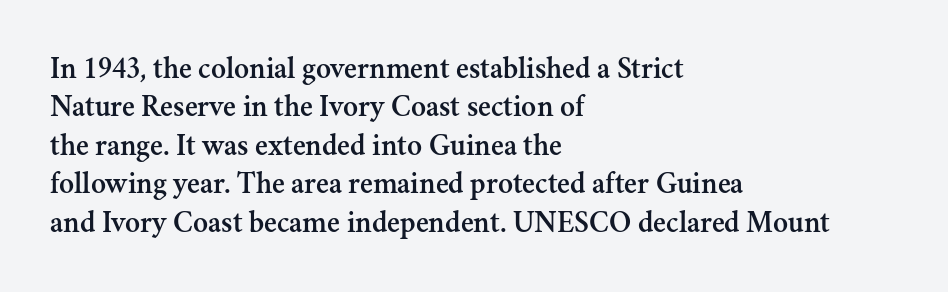
The image shows 31 px serif type, upright; set left-aligned, line spacing 1.24x, normal letter spacing, not underlined; medium stroke contrast and a small x-height.
